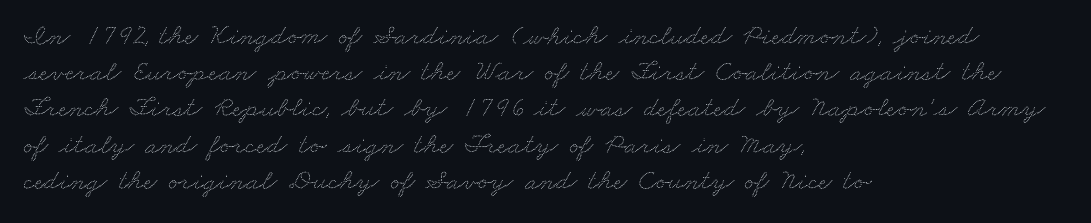
Q: Is the text underlined? A: No.
Q: How is the paragraph aligned? A: Left-aligned.
Q: Is the spacing between letters normal or unusually wide? A: Normal.
Q: Is the spacing between lines tight, normal or loose? A: Normal.
Q: Width (condensed, normal, or wide)? A: Wide.
Q: Stroke contrast? A: Low.
Q: x-height? A: Small.
Q: Monospaced? A: No.
